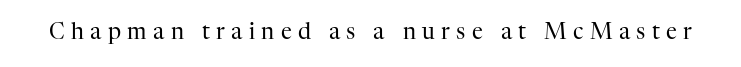
{"italic": "no", "bold": "no", "underline": "no", "letter_spacing": "wide", "letter_spacing_em": 0.29, "glyph_px": 22}
